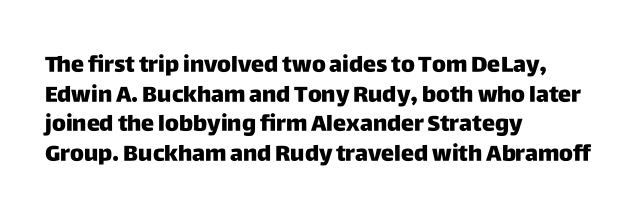
The image shows 22 px bold type, upright; set left-aligned, normal line spacing (1.35x), normal letter spacing, not underlined.
